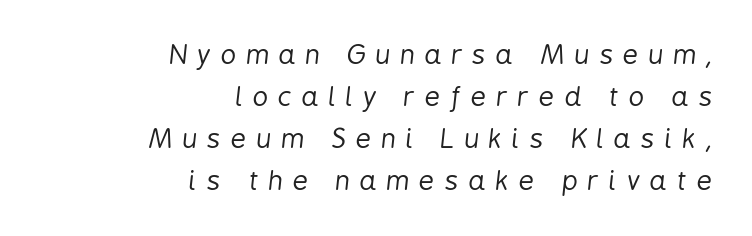
{"italic": "yes", "lean": "right", "slant_degrees": 6, "bold": "no", "underline": "no", "align": "right", "line_spacing": "normal", "line_spacing_ratio": 1.55, "letter_spacing": "wide", "letter_spacing_em": 0.37, "glyph_px": 27}
